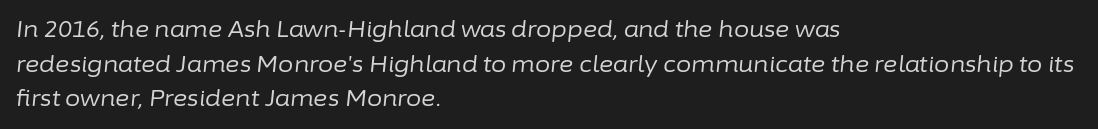
{"italic": "yes", "lean": "right", "slant_degrees": 6, "bold": "no", "underline": "no", "align": "left", "line_spacing": "normal", "line_spacing_ratio": 1.57, "letter_spacing": "normal", "letter_spacing_em": 0.0, "glyph_px": 22}
